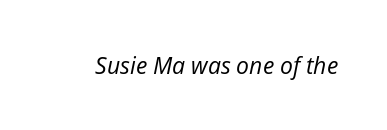
The image shows 23 px text type, italic (leaning right); set normal letter spacing, not underlined.
